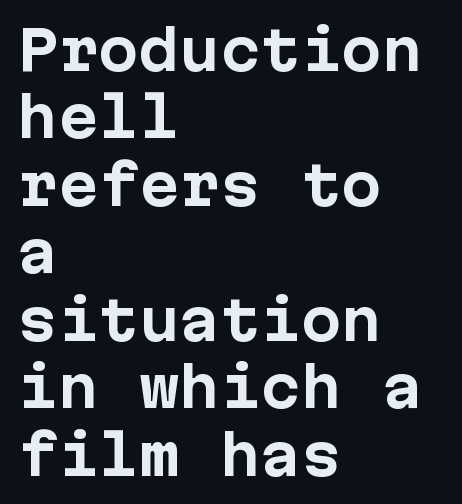
The image shows 54 px bold sans-serif type, upright; set left-aligned, normal line spacing (1.25x), normal letter spacing, not underlined; low stroke contrast and a medium x-height.
